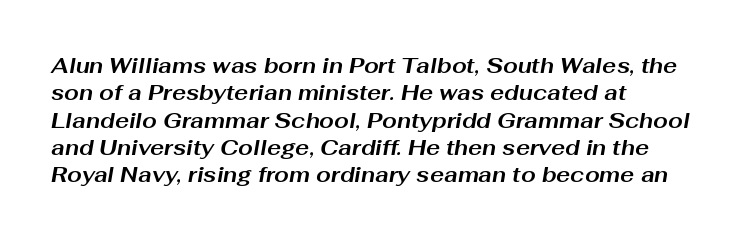
Q: Is the text bold? A: Yes.
Q: Is the text italic (slanted)? A: Yes, it leans right by about 10 degrees.
Q: Is the text underlined? A: No.
Q: How is the paragraph aligned? A: Left-aligned.
Q: Is the spacing between letters normal or unusually wide? A: Normal.
Q: Is the spacing between lines tight, normal or loose? A: Normal.
